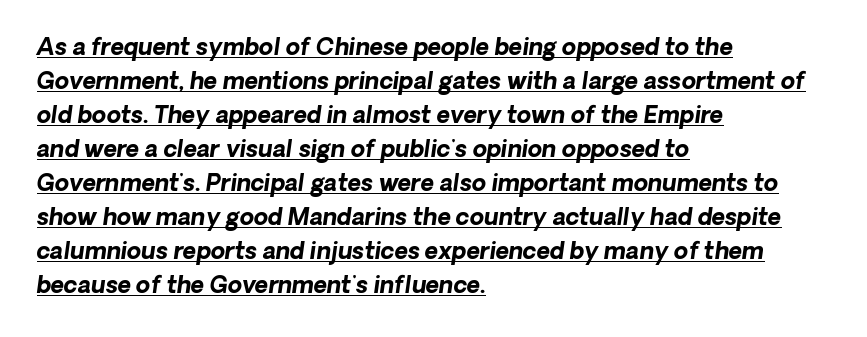
{"bold": "yes", "underline": "yes", "align": "left", "line_spacing": "normal", "line_spacing_ratio": 1.48, "letter_spacing": "normal", "letter_spacing_em": 0.0, "glyph_px": 23}
